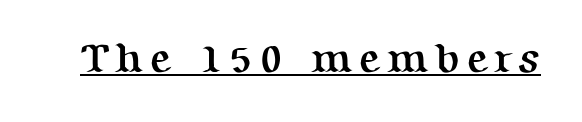
The image shows 41 px semibold serif type, upright; set underlined; medium stroke contrast and a medium x-height.
